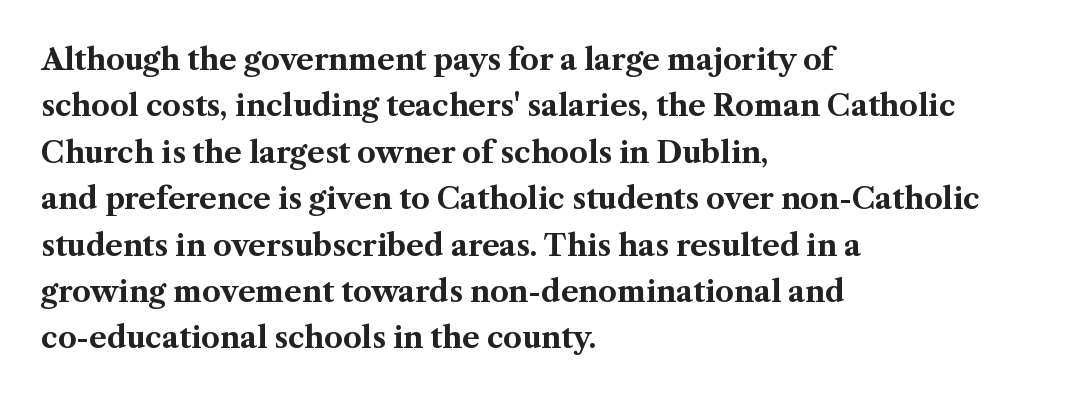
{"serif": "yes", "italic": "no", "bold": "yes", "weight": "bold", "width": "normal", "stroke_contrast": "medium", "x_height": "medium", "monospaced": "no", "underline": "no", "align": "left", "line_spacing": "normal", "line_spacing_ratio": 1.6, "letter_spacing": "normal", "letter_spacing_em": 0.0, "glyph_px": 29}
